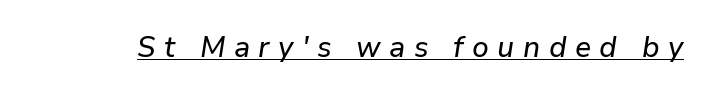
The image shows 30 px text type, italic (leaning right); set unusually wide letter spacing (+0.28 em), underlined; low stroke contrast and a medium x-height.
